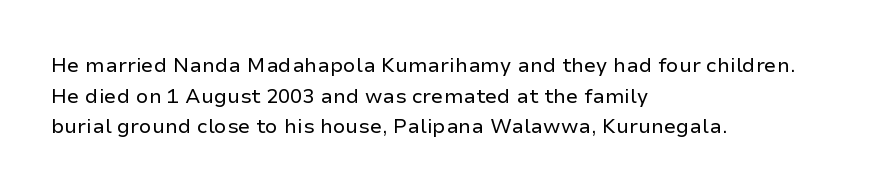
If you drew a line through each stem, it would be perfectly vertical. Students, observe: this is what conventionally led text looks like. Alignment: flush left. Decoration check: the copy has no underline.
